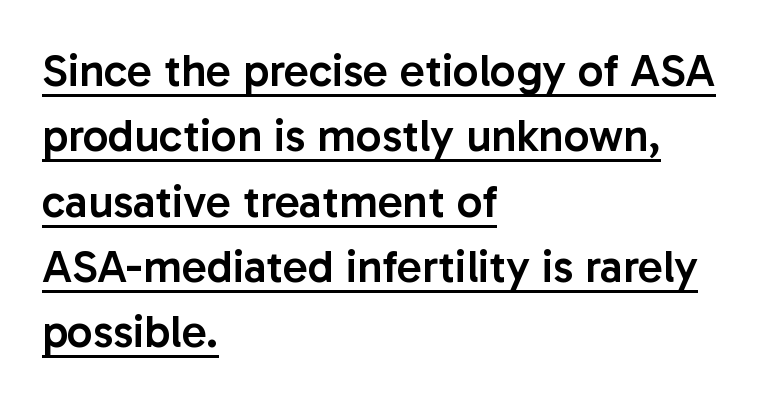
The image shows 46 px semibold sans-serif type, upright; set left-aligned, normal line spacing (1.42x), normal letter spacing, underlined; low stroke contrast and a medium x-height.
